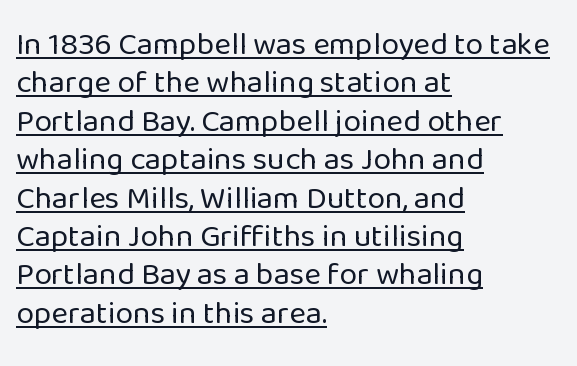
Stroke mass is kept to a normal reading level or below. Students, note that the glyphs here touch the page at normal intervals. A student would call this left alignment; a typographer would say flush left, rag right. This is roman type, the default non-slanted kind. What kind of face is this? One without serifs — a sans.
